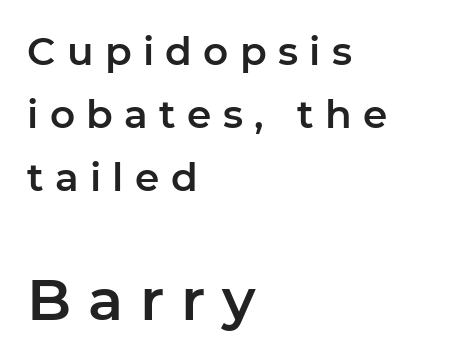
Q: Is the text italic (slanted)? A: No, it is upright.
Q: Is the typeface a serif or a sans-serif typeface? A: Sans-serif.
Q: Is the text underlined? A: No.
Q: How is the paragraph aligned? A: Left-aligned.
Q: Is the spacing between letters normal or unusually wide? A: Unusually wide.
Q: Is the spacing between lines tight, normal or loose? A: Normal.
Q: Which block of text is set in a larger size, the first (top) or the second (bottom)? A: The second (bottom) one.
Q: Width (condensed, normal, or wide)? A: Normal.
Q: Stroke contrast? A: Low.
Q: x-height? A: Medium.
Q: Monospaced? A: No.
